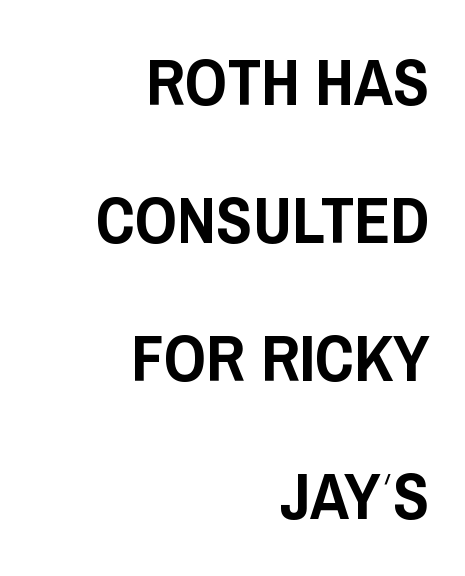
Q: Is the text italic (slanted)? A: No, it is upright.
Q: Is the typeface a serif or a sans-serif typeface? A: Sans-serif.
Q: Is the text underlined? A: No.
Q: How is the paragraph aligned? A: Right-aligned.
Q: Is the spacing between letters normal or unusually wide? A: Normal.
Q: Is the spacing between lines tight, normal or loose? A: Loose.
Q: Width (condensed, normal, or wide)? A: Condensed.
Q: Stroke contrast? A: Low.
Q: x-height? A: Large.
Q: Monospaced? A: No.
